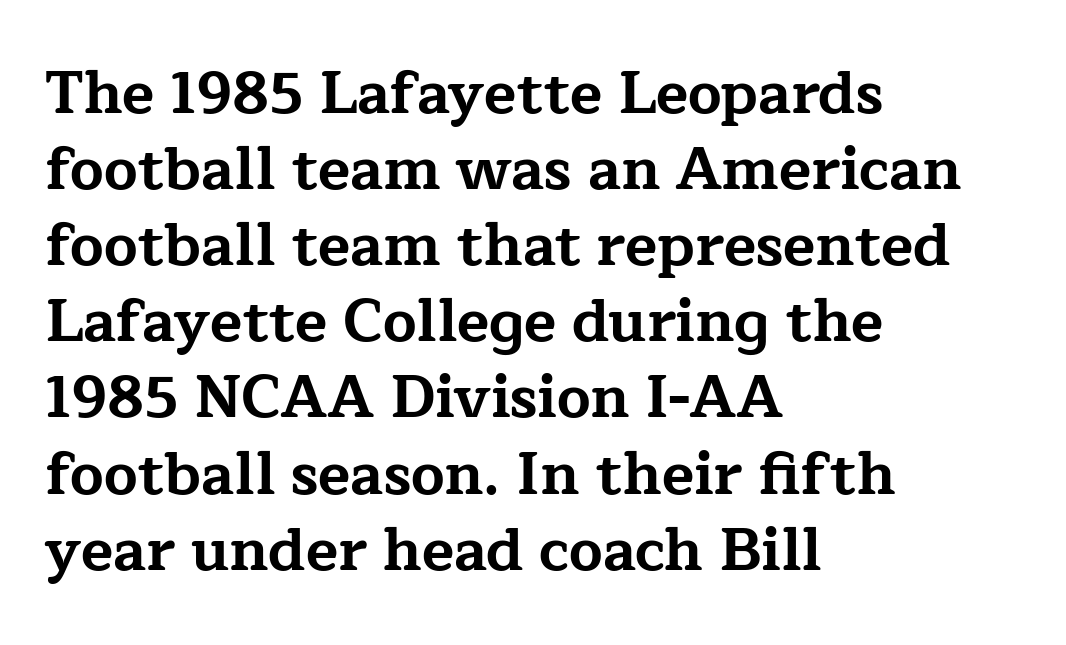
The image shows 59 px bold, wide serif type, upright; set left-aligned, normal line spacing (1.29x), normal letter spacing, not underlined; low stroke contrast and a medium x-height.
